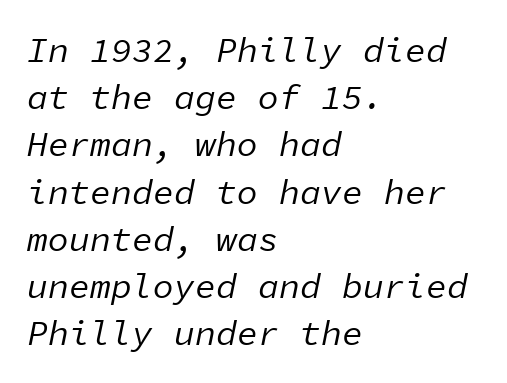
{"italic": "yes", "lean": "right", "slant_degrees": 11, "bold": "no", "weight": "regular", "width": "normal", "stroke_contrast": "low", "x_height": "medium", "monospaced": "yes", "underline": "no", "align": "left", "line_spacing": "normal", "line_spacing_ratio": 1.35, "letter_spacing": "normal", "letter_spacing_em": 0.0, "glyph_px": 35}
